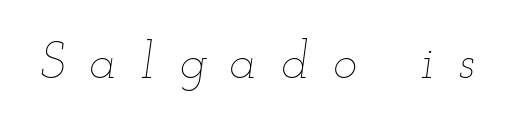
{"italic": "yes", "lean": "right", "slant_degrees": 12, "bold": "no", "weight": "thin", "width": "wide", "stroke_contrast": "low", "x_height": "small", "monospaced": "no", "underline": "no", "letter_spacing": "wide", "letter_spacing_em": 0.48, "glyph_px": 51}
